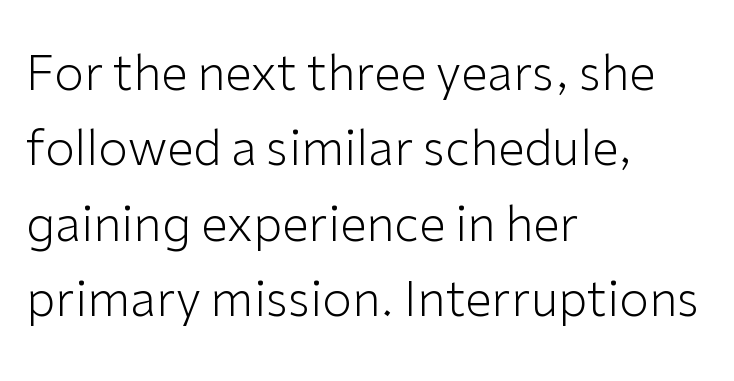
{"serif": "no", "italic": "no", "bold": "no", "weight": "light", "width": "normal", "stroke_contrast": "low", "x_height": "medium", "monospaced": "no", "underline": "no", "align": "left", "line_spacing": "normal", "line_spacing_ratio": 1.57, "letter_spacing": "normal", "letter_spacing_em": 0.0, "glyph_px": 48}
